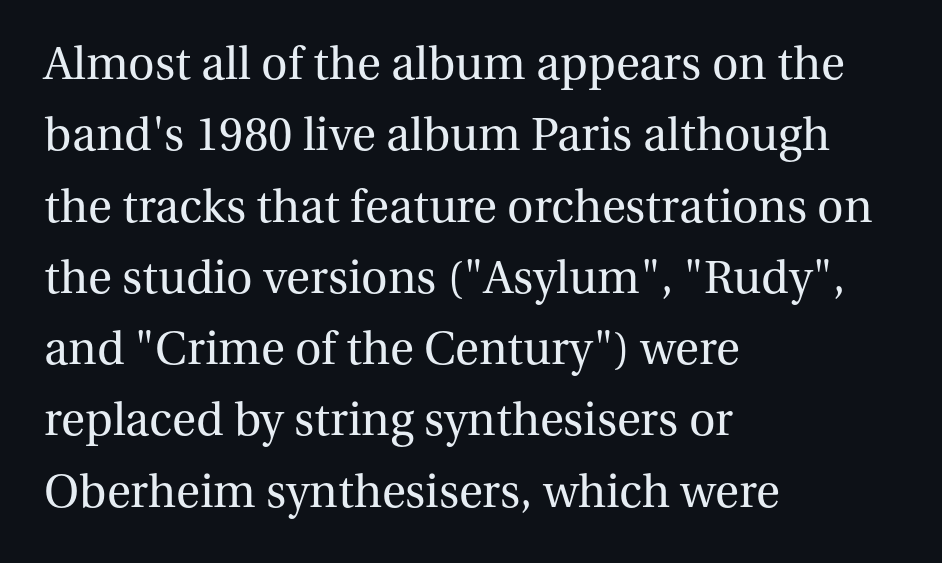
One glance says typical: line gaps are just what's usual. The space beneath each line is pristine and unruled. The letters advance in unequal steps, a hallmark of proportional type. Stems here are at most as thick as an everyday book face. Leftover space on each line is placed entirely after the last word.
